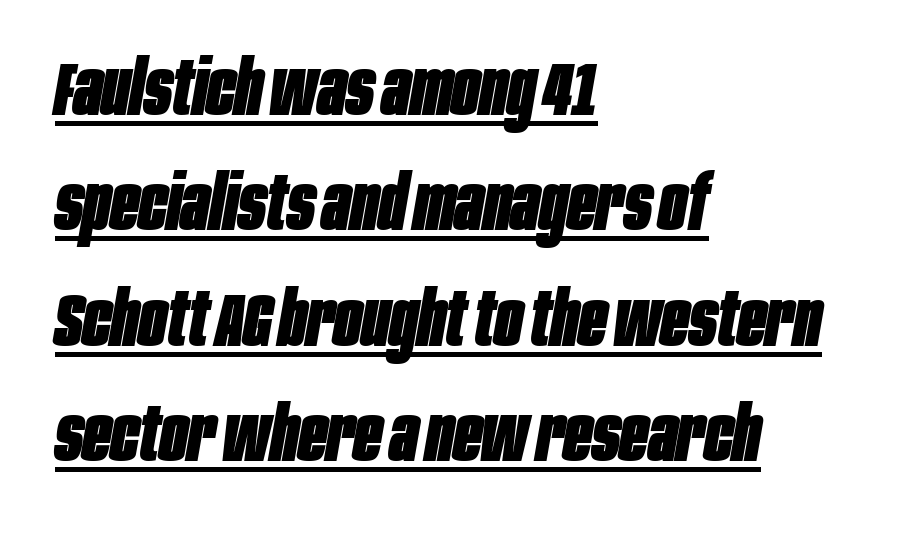
Successive baselines arrive at the customary interval. The characters look thick and weighty, a clear bold. The compositor pushed each line to the left boundary. The passage shown is typed in a proportional face where columns would drift. Decoration check: the copy is underlined.
